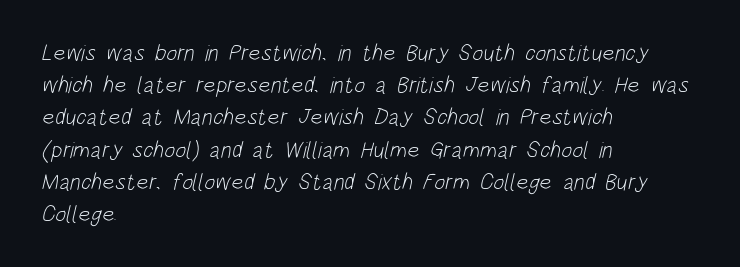
Q: Is the text bold? A: No.
Q: Is the text underlined? A: No.
Q: How is the paragraph aligned? A: Left-aligned.
Q: Is the spacing between letters normal or unusually wide? A: Normal.
Q: Is the spacing between lines tight, normal or loose? A: Normal.
